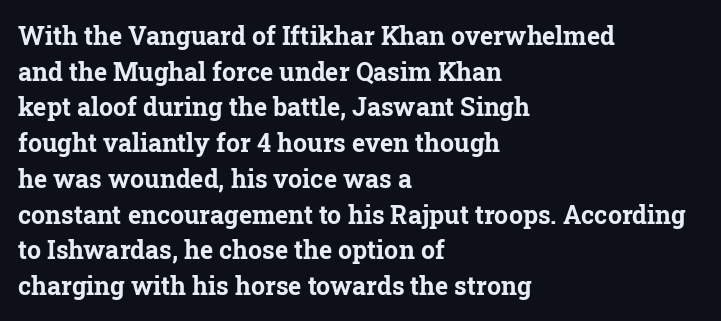
{"italic": "no", "bold": "yes", "underline": "no", "align": "left", "line_spacing": "normal", "line_spacing_ratio": 1.43, "letter_spacing": "normal", "letter_spacing_em": 0.0, "glyph_px": 25}
